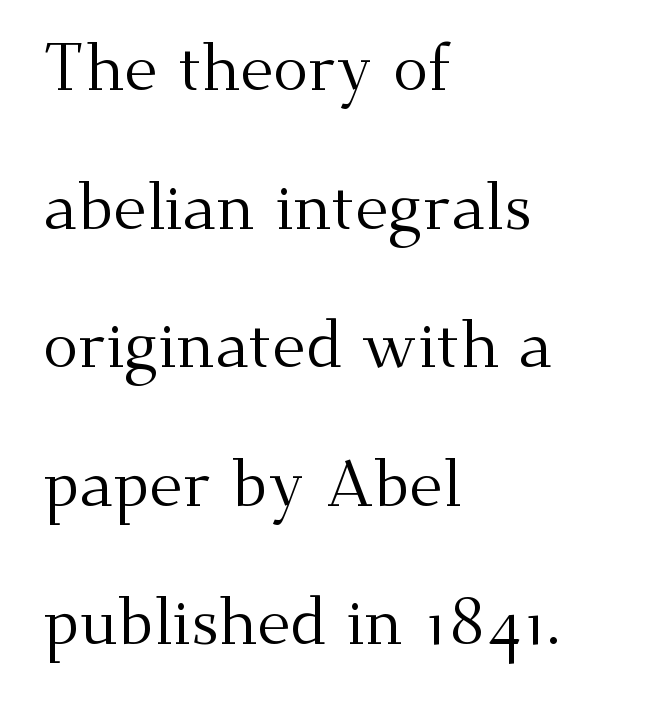
The image shows 66 px regular-weight serif type, upright; set left-aligned, loose line spacing (2.1x), normal letter spacing, not underlined; medium stroke contrast and a small x-height.
